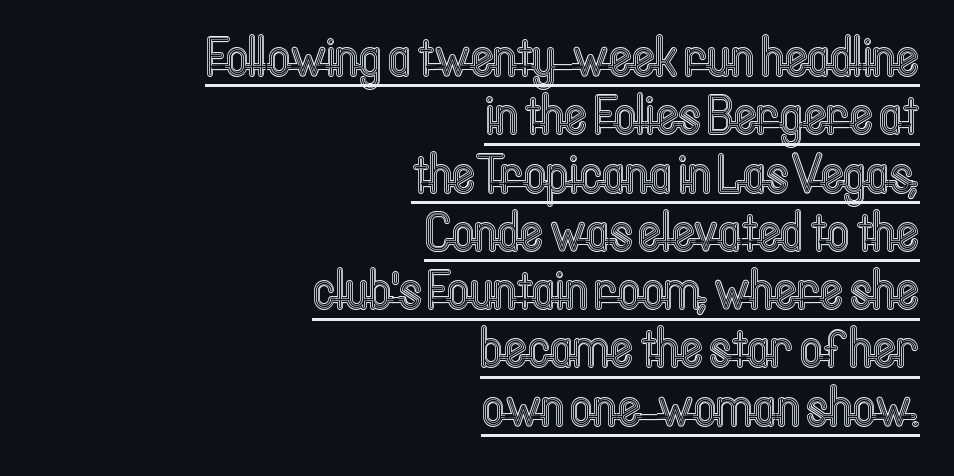
The image shows 55 px condensed type, upright; set right-aligned, tight line spacing (1.06x), normal letter spacing, underlined; a medium x-height.
